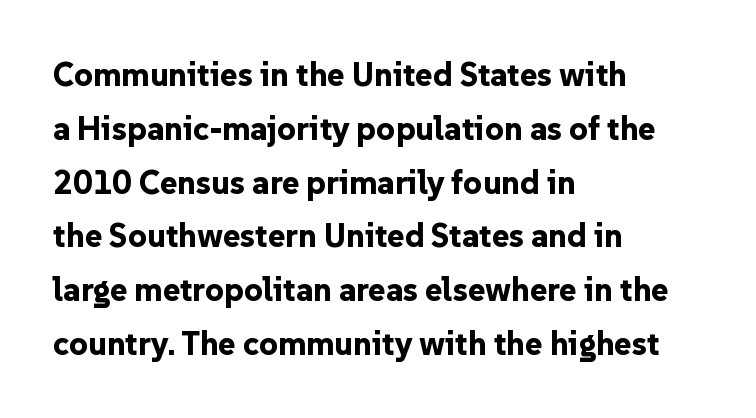
{"serif": "no", "italic": "no", "bold": "yes", "weight": "bold", "width": "normal", "stroke_contrast": "low", "x_height": "medium", "monospaced": "no", "underline": "no", "align": "left", "line_spacing": "normal", "line_spacing_ratio": 1.63, "letter_spacing": "normal", "letter_spacing_em": 0.0, "glyph_px": 33}
